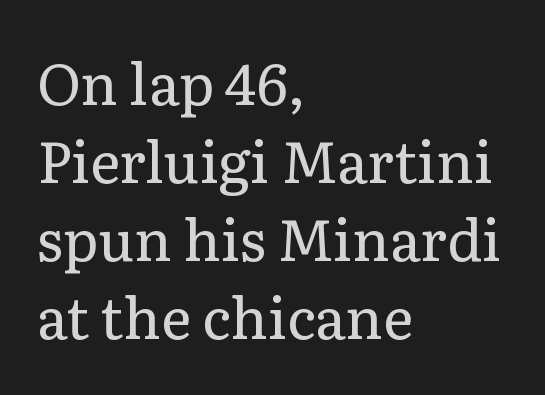
Q: Is the text bold? A: No.
Q: Is the text italic (slanted)? A: No, it is upright.
Q: Is the typeface a serif or a sans-serif typeface? A: Serif.
Q: Is the text underlined? A: No.
Q: How is the paragraph aligned? A: Left-aligned.
Q: Is the spacing between letters normal or unusually wide? A: Normal.
Q: Is the spacing between lines tight, normal or loose? A: Normal.
Q: Width (condensed, normal, or wide)? A: Normal.
Q: Stroke contrast? A: Low.
Q: x-height? A: Medium.
Q: Monospaced? A: No.
